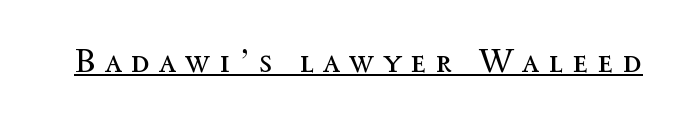
The image shows 33 px regular-weight type, upright; set unusually wide letter spacing (+0.29 em), underlined; a medium x-height.
